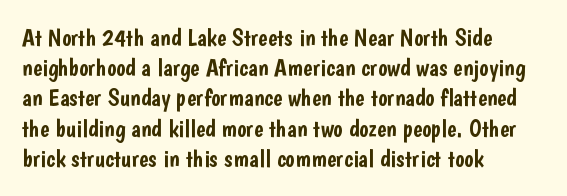
Q: Is the text italic (slanted)? A: No, it is upright.
Q: Is the text underlined? A: No.
Q: How is the paragraph aligned? A: Left-aligned.
Q: Is the spacing between letters normal or unusually wide? A: Normal.
